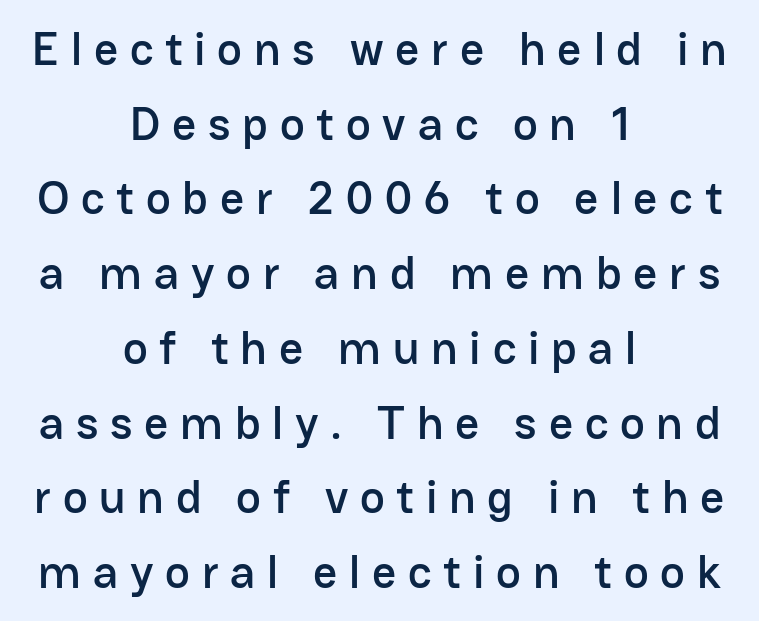
Q: Is the text italic (slanted)? A: No, it is upright.
Q: Is the typeface a serif or a sans-serif typeface? A: Sans-serif.
Q: Is the text underlined? A: No.
Q: How is the paragraph aligned? A: Centered.
Q: Is the spacing between letters normal or unusually wide? A: Unusually wide.
Q: Is the spacing between lines tight, normal or loose? A: Normal.
Q: Width (condensed, normal, or wide)? A: Normal.
Q: Stroke contrast? A: Low.
Q: x-height? A: Medium.
Q: Monospaced? A: No.
